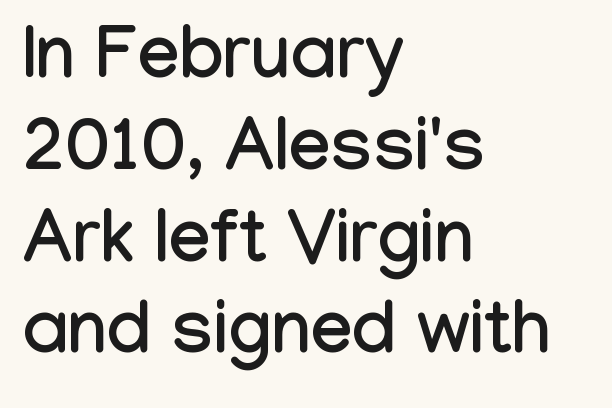
Q: Is the text italic (slanted)? A: No, it is upright.
Q: Is the typeface a serif or a sans-serif typeface? A: Sans-serif.
Q: Is the text underlined? A: No.
Q: How is the paragraph aligned? A: Left-aligned.
Q: Is the spacing between letters normal or unusually wide? A: Normal.
Q: Width (condensed, normal, or wide)? A: Condensed.
Q: Stroke contrast? A: Low.
Q: x-height? A: Medium.
Q: Monospaced? A: No.
